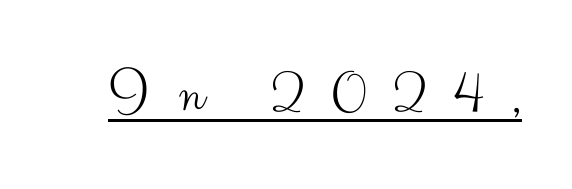
Unbolded letterforms with no extra heft. In terms of letterspacing, this is a distinctly airy, spread setting. Check the space under the baseline: a stroke is drawn there.
